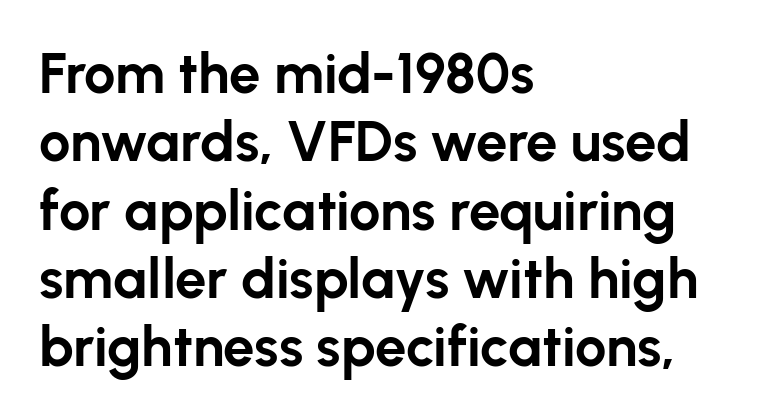
{"serif": "no", "italic": "no", "bold": "yes", "weight": "bold", "width": "normal", "stroke_contrast": "low", "x_height": "medium", "monospaced": "no", "underline": "no", "align": "left", "line_spacing_ratio": 1.22, "letter_spacing": "normal", "letter_spacing_em": 0.0, "glyph_px": 56}
